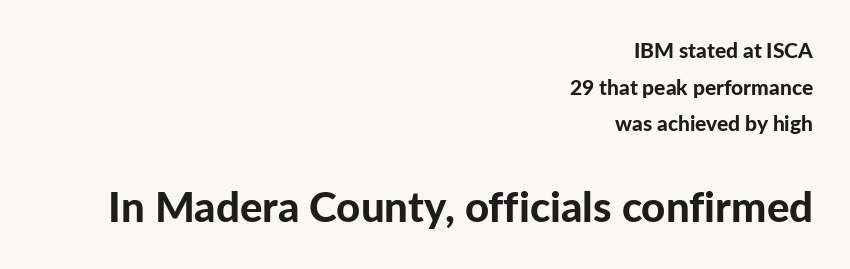
Does the lettering tilt? It doesn't — this is upright. If you drew a ruler down the right edge, every line would touch it. Does extra space separate the letters? No, they use regular spacing. You could not count columns in this text — the font is proportionally spaced. Underline: absent.
